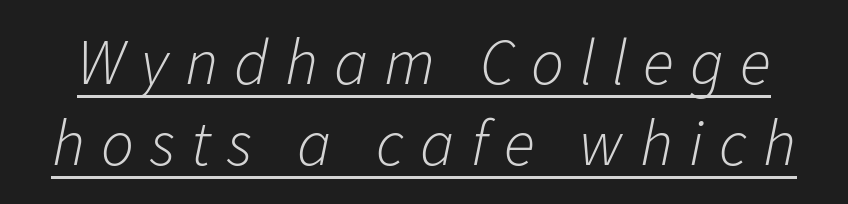
Q: Is the text bold? A: No.
Q: Is the text italic (slanted)? A: Yes, it leans right by about 11 degrees.
Q: Is the text underlined? A: Yes.
Q: Is the spacing between letters normal or unusually wide? A: Unusually wide.
Q: Is the spacing between lines tight, normal or loose? A: Normal.
Q: Width (condensed, normal, or wide)? A: Normal.
Q: Stroke contrast? A: Low.
Q: x-height? A: Medium.
Q: Monospaced? A: No.
